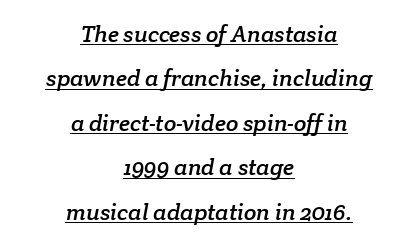
The image shows 23 px text type; set centered, loose line spacing (1.93x), normal letter spacing, underlined.
